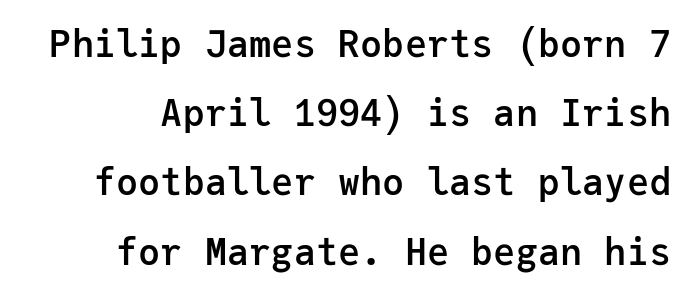
{"serif": "no", "italic": "no", "bold": "semi", "weight": "semibold", "width": "normal", "stroke_contrast": "low", "x_height": "medium", "monospaced": "yes", "underline": "no", "line_spacing_ratio": 1.87, "letter_spacing": "normal", "letter_spacing_em": 0.0, "glyph_px": 37}
